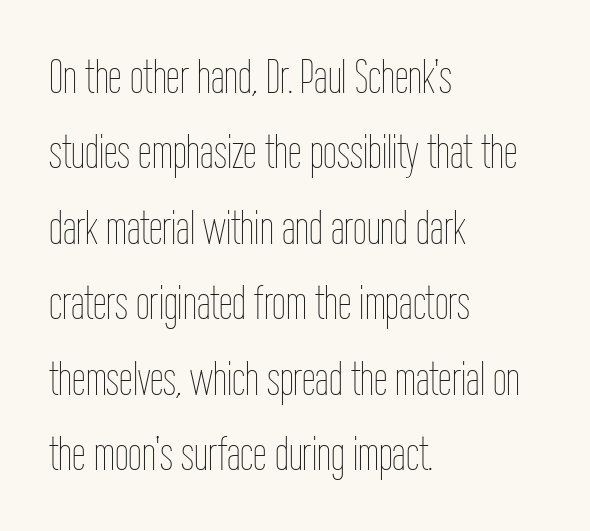
The image shows 49 px thin, condensed type, upright; set left-aligned, normal line spacing (1.54x), normal letter spacing, not underlined; low stroke contrast and a medium x-height.
